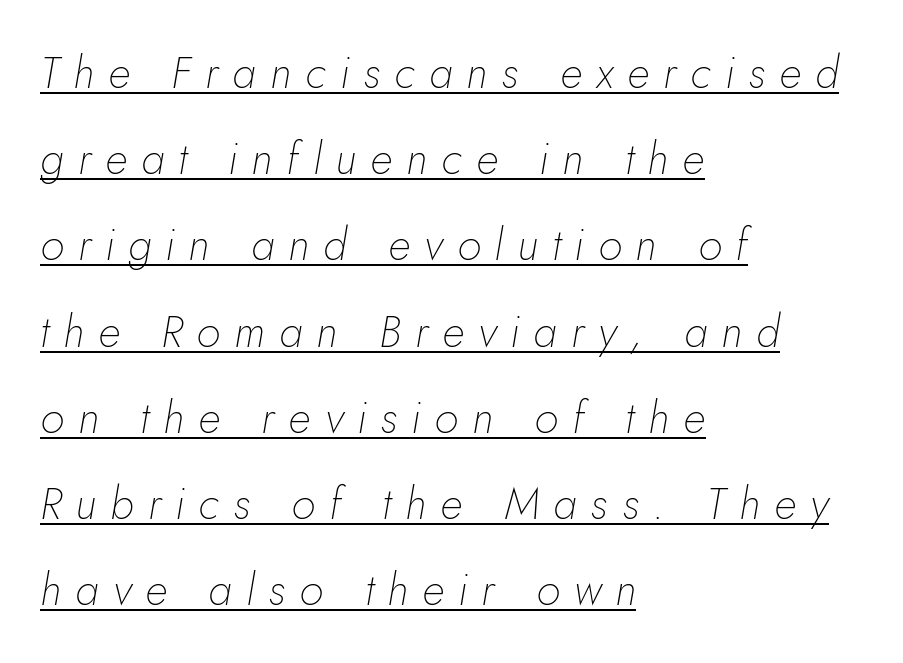
Q: Is the text bold? A: No.
Q: Is the text italic (slanted)? A: Yes, it leans right by about 5 degrees.
Q: Is the text underlined? A: Yes.
Q: How is the paragraph aligned? A: Left-aligned.
Q: Is the spacing between letters normal or unusually wide? A: Unusually wide.
Q: Is the spacing between lines tight, normal or loose? A: Loose.
Q: Width (condensed, normal, or wide)? A: Normal.
Q: Stroke contrast? A: Low.
Q: x-height? A: Small.
Q: Monospaced? A: No.
